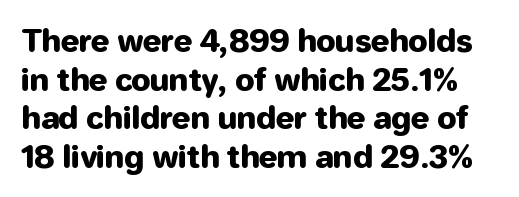
{"serif": "no", "italic": "no", "width": "normal", "stroke_contrast": "low", "x_height": "medium", "monospaced": "no", "underline": "no", "line_spacing": "normal", "line_spacing_ratio": 1.25, "letter_spacing": "normal", "letter_spacing_em": 0.0, "glyph_px": 31}
